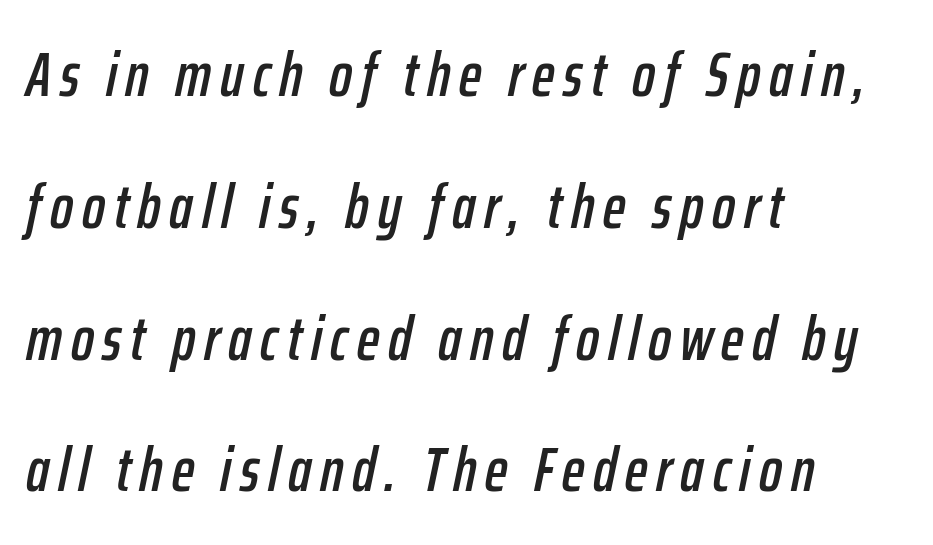
{"italic": "yes", "lean": "right", "slant_degrees": 12, "width": "condensed", "stroke_contrast": "low", "x_height": "medium", "monospaced": "no", "underline": "no", "align": "left", "line_spacing": "loose", "line_spacing_ratio": 2.16, "glyph_px": 61}
